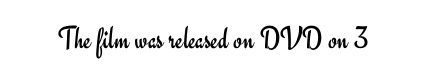
The image shows 32 px regular-weight sans-serif type; set normal letter spacing, not underlined; low stroke contrast and a small x-height.
